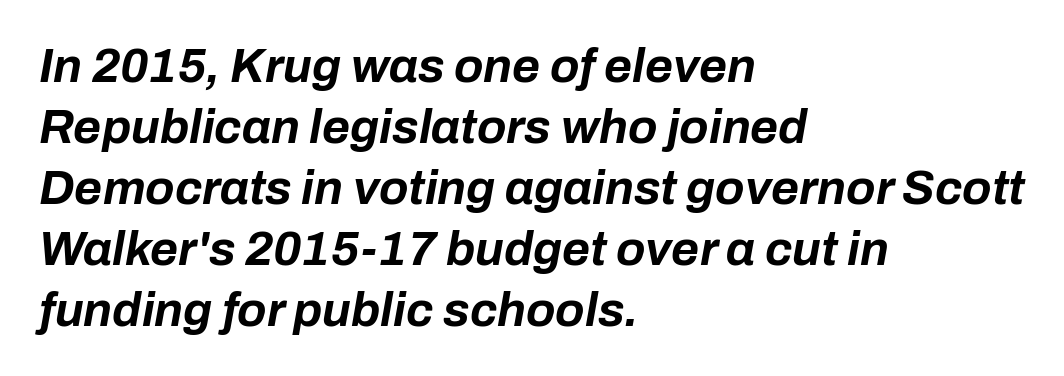
Honestly, the row spacing looks completely unremarkable. The horizontal fit of the characters is conventional and even. Notice how the stems are inclined rather than vertical — that's the hallmark of italics. What weight is shown? A full bold with thick strokes. These lines are rendered in a variable-pitch font.
